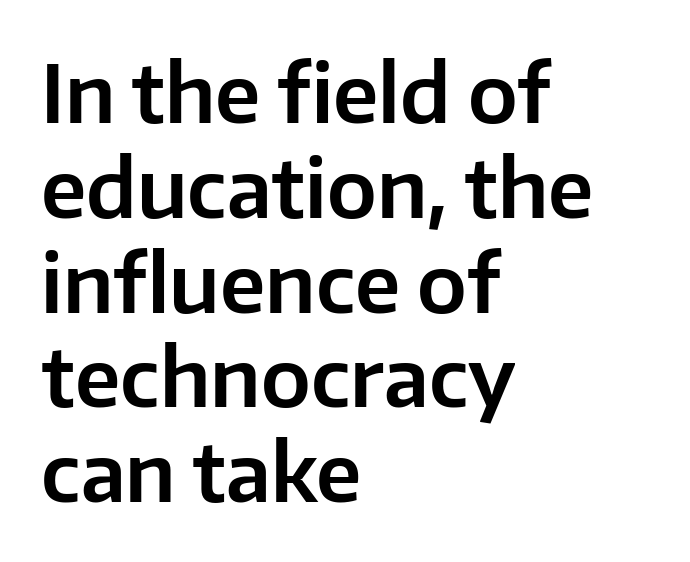
Q: Is the text italic (slanted)? A: No, it is upright.
Q: Is the typeface a serif or a sans-serif typeface? A: Sans-serif.
Q: Is the text underlined? A: No.
Q: How is the paragraph aligned? A: Left-aligned.
Q: Is the spacing between letters normal or unusually wide? A: Normal.
Q: Width (condensed, normal, or wide)? A: Normal.
Q: Stroke contrast? A: Low.
Q: x-height? A: Medium.
Q: Monospaced? A: No.
